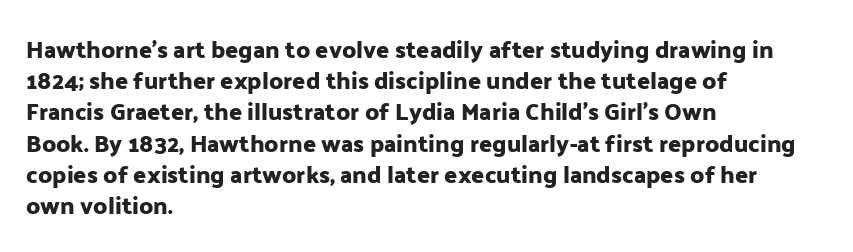
Q: Is the text italic (slanted)? A: No, it is upright.
Q: Is the text underlined? A: No.
Q: How is the paragraph aligned? A: Left-aligned.
Q: Is the spacing between letters normal or unusually wide? A: Normal.
Q: Is the spacing between lines tight, normal or loose? A: Normal.
